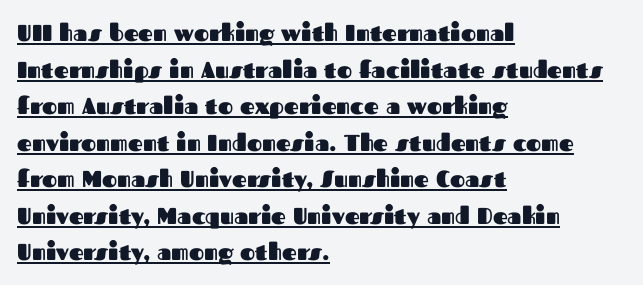
The image shows 23 px bold type, upright; set left-aligned, normal line spacing (1.59x), normal letter spacing, underlined.
